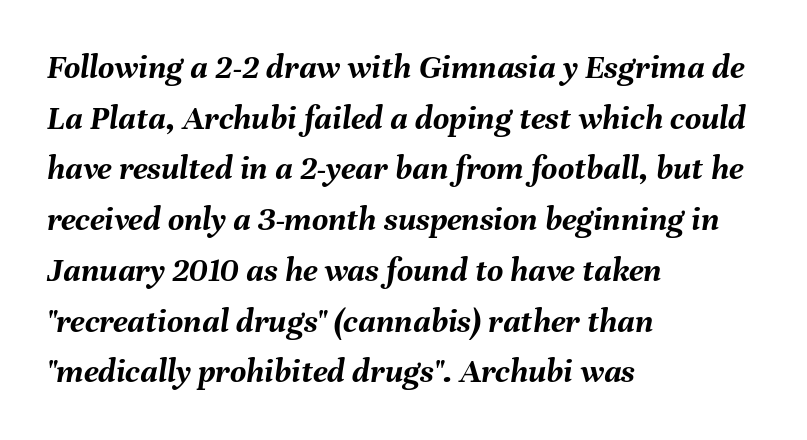
Q: Is the text bold? A: Yes.
Q: Is the text italic (slanted)? A: Yes, it leans right by about 8 degrees.
Q: Is the text underlined? A: No.
Q: How is the paragraph aligned? A: Left-aligned.
Q: Is the spacing between letters normal or unusually wide? A: Normal.
Q: Is the spacing between lines tight, normal or loose? A: Normal.
Q: Width (condensed, normal, or wide)? A: Normal.
Q: Stroke contrast? A: Medium.
Q: x-height? A: Medium.
Q: Monospaced? A: No.
